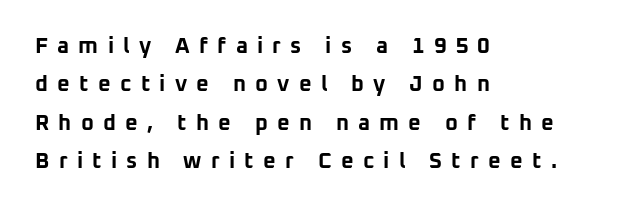
The rendering inserts visible extra space after every character. In CSS terms this would be text-align: left. The face used here has the dense, thick strokes of a bold. The passage shown is not underscored anywhere. Tall strokes in this sample are plumb rather than angled.
